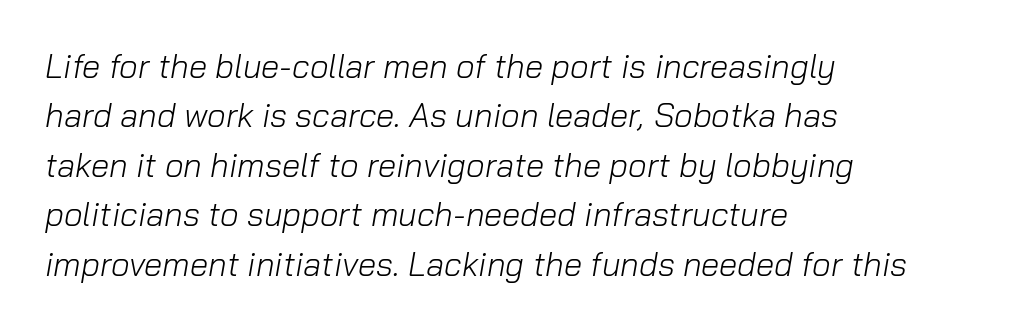
{"italic": "yes", "lean": "right", "slant_degrees": 10, "bold": "no", "weight": "light", "width": "normal", "stroke_contrast": "low", "x_height": "medium", "monospaced": "no", "underline": "no", "align": "left", "line_spacing": "normal", "line_spacing_ratio": 1.5, "letter_spacing": "normal", "letter_spacing_em": 0.0, "glyph_px": 33}
